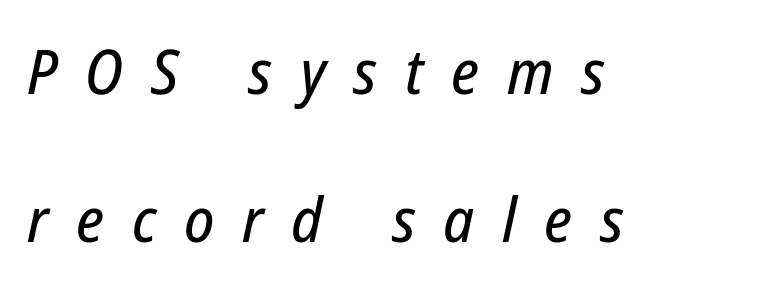
{"italic": "yes", "lean": "right", "slant_degrees": 12, "width": "condensed", "stroke_contrast": "low", "x_height": "medium", "monospaced": "no", "underline": "no", "align": "left", "line_spacing": "loose", "line_spacing_ratio": 2.38, "letter_spacing": "wide", "letter_spacing_em": 0.45, "glyph_px": 62}
